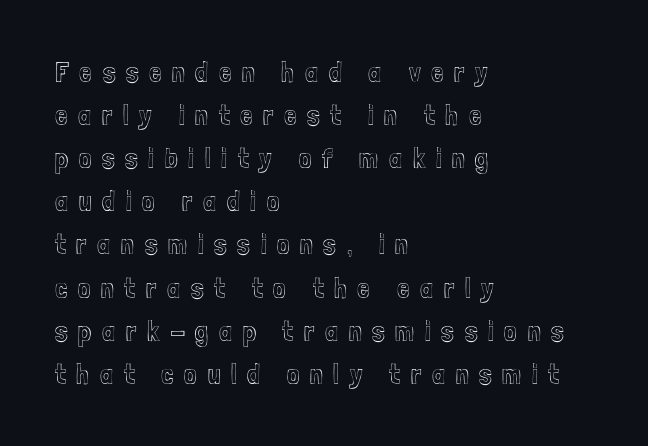
Q: Is the text italic (slanted)? A: No, it is upright.
Q: Is the text underlined? A: No.
Q: How is the paragraph aligned? A: Left-aligned.
Q: Is the spacing between letters normal or unusually wide? A: Unusually wide.
Q: Is the spacing between lines tight, normal or loose? A: Normal.
Q: Width (condensed, normal, or wide)? A: Condensed.
Q: x-height? A: Medium.
Q: Monospaced? A: No.
